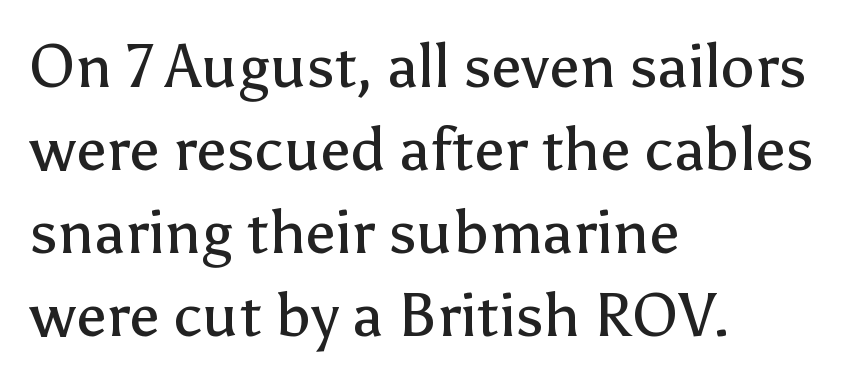
The passage shown has conventional tracking throughout. Vertical spacing — default. The axis of the letterforms is exactly vertical. Quick note: underline off. These lines are composed in type without serifs. The rag falls on the right side of this text block.
